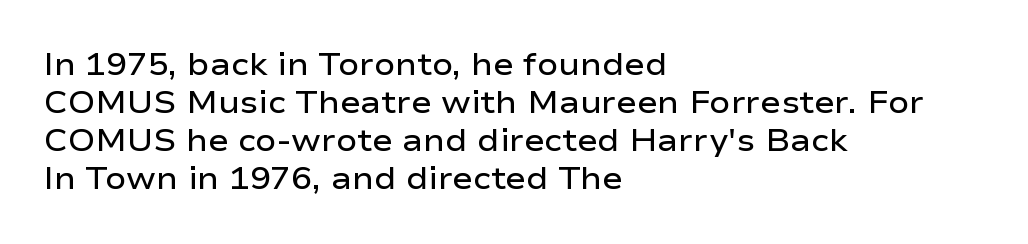
The image shows 31 px semibold, wide sans-serif type, upright; set left-aligned, line spacing 1.23x, normal letter spacing, not underlined; low stroke contrast and a medium x-height.
